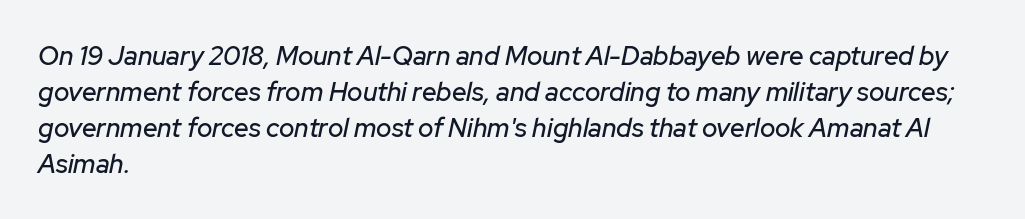
{"italic": "yes", "lean": "right", "slant_degrees": 12, "underline": "no", "align": "left", "line_spacing": "normal", "line_spacing_ratio": 1.38, "letter_spacing": "normal", "letter_spacing_em": 0.0, "glyph_px": 26}
